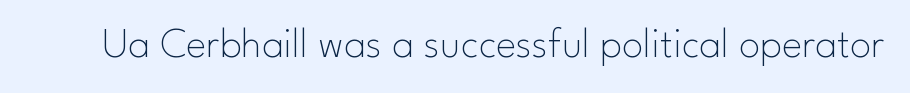
Here the designer chose a conventional face with non-uniform glyph widths. Honestly, there is no underline to notice here at all. Tracking here is standard; glyphs follow each other at the usual distance. Is the stroke heavy? The answer is a plain regular-or-lighter. The rendering shows plain stroke endings on the letterforms — a sans-serif design.
